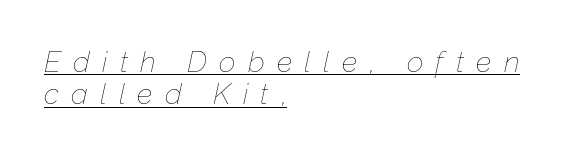
Q: Is the text bold? A: No.
Q: Is the text italic (slanted)? A: Yes, it leans right by about 12 degrees.
Q: Is the text underlined? A: Yes.
Q: How is the paragraph aligned? A: Left-aligned.
Q: Is the spacing between letters normal or unusually wide? A: Unusually wide.
Q: Is the spacing between lines tight, normal or loose? A: Tight.
Q: Width (condensed, normal, or wide)? A: Normal.
Q: Stroke contrast? A: Low.
Q: x-height? A: Medium.
Q: Monospaced? A: No.
